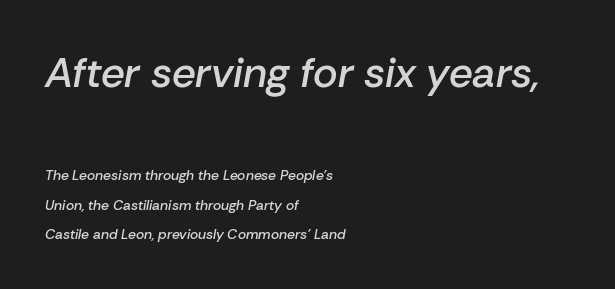
The rendering keeps characters at their native spacing. Line beginnings align vertically; line endings do not. Check under the words: just untouched page. Do the characters align in a grid? No, the font is proportional. You can tell it's italic because the verticals aren't actually vertical.
